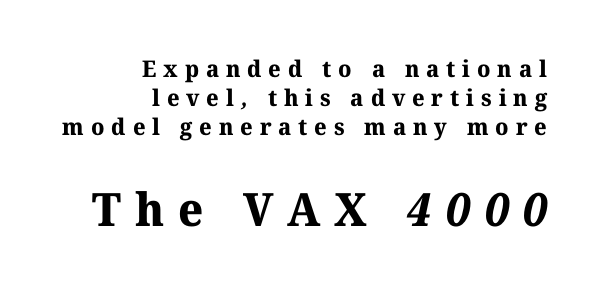
The image shows 46 px bold serif type; set right-aligned, normal line spacing (1.26x), unusually wide letter spacing (+0.3 em), not underlined; the second (bottom) block is 2.0x larger; medium stroke contrast and a medium x-height.
